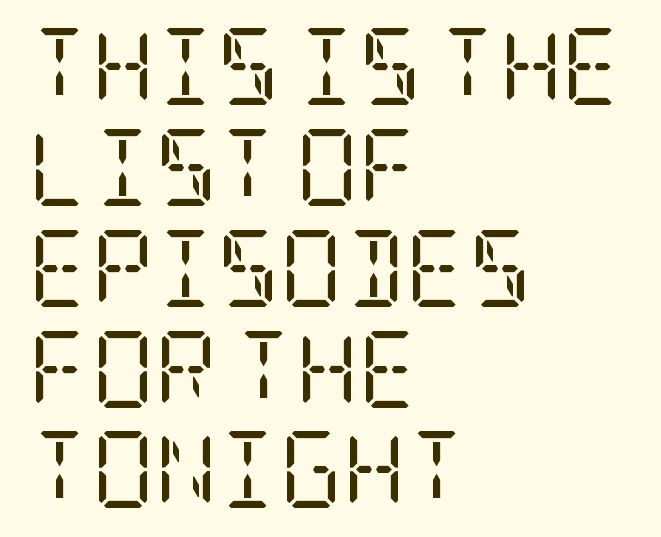
The image shows 77 px regular-weight, condensed serif type, upright; set left-aligned, normal line spacing (1.31x), normal letter spacing, not underlined; low stroke contrast and a large x-height.
